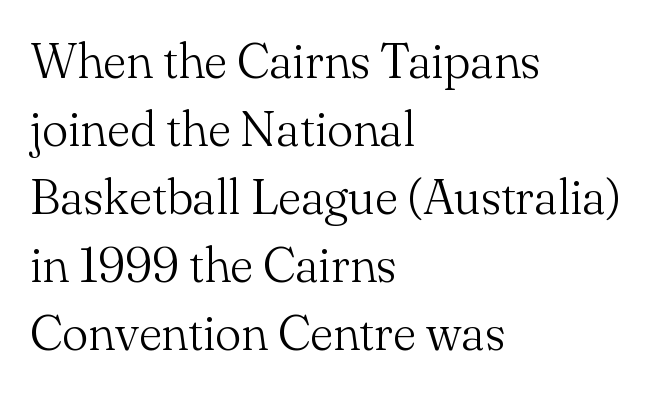
Character widths vary here, with narrow letters taking less room than wide ones. Regular leading. Inter-character spacing is left at the font's built-in metrics. You can tell from the footed stems that serif type was used. Tall strokes in this sample are plumb rather than angled. The strip under each line holds only bare page.
